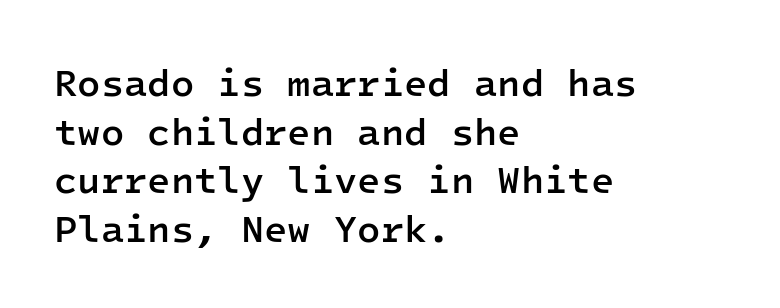
Q: Is the text bold? A: Semi-bold.
Q: Is the text italic (slanted)? A: No, it is upright.
Q: Is the typeface a serif or a sans-serif typeface? A: Sans-serif.
Q: Is the text underlined? A: No.
Q: How is the paragraph aligned? A: Left-aligned.
Q: Is the spacing between letters normal or unusually wide? A: Normal.
Q: Is the spacing between lines tight, normal or loose? A: Normal.
Q: Width (condensed, normal, or wide)? A: Normal.
Q: Stroke contrast? A: Low.
Q: x-height? A: Medium.
Q: Monospaced? A: Yes.
